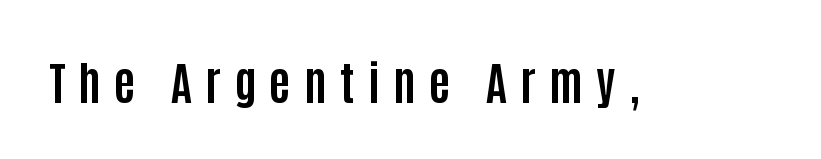
Q: Is the text bold? A: Yes.
Q: Is the text italic (slanted)? A: No, it is upright.
Q: Is the typeface a serif or a sans-serif typeface? A: Sans-serif.
Q: Is the text underlined? A: No.
Q: Is the spacing between letters normal or unusually wide? A: Unusually wide.
Q: Width (condensed, normal, or wide)? A: Condensed.
Q: Stroke contrast? A: Low.
Q: x-height? A: Large.
Q: Monospaced? A: No.
